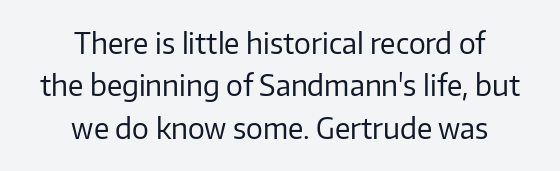
Vertical strokes here are truly vertical. These lines sit exactly where default settings would place them. Default kerning and tracking; the words read as compact shapes. The gap between lines stays unmarked.
